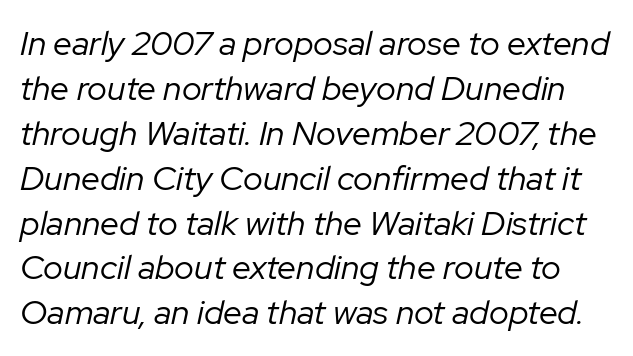
Stem width sits at or under what a default text font uses. Short note: letters normally spaced. Italic? Definitely — the glyphs are oblique. A normal amount of white space separates one row of letters from the next. The face used here is proportionally spaced, like ordinary book or web type. Unmarked baselines from the first word to the last.
